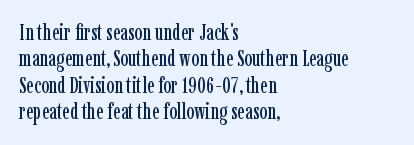
The image shows 22 px text type, upright; set left-aligned, line spacing 1.2x, normal letter spacing, not underlined.
